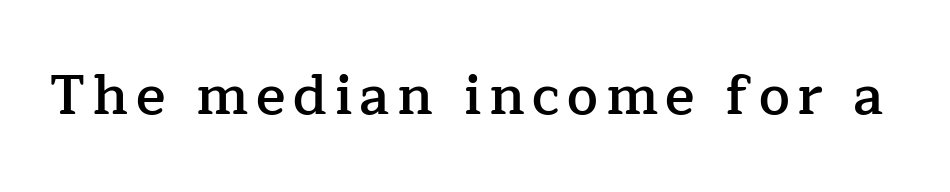
The image shows 55 px semibold serif type, upright; set not underlined; low stroke contrast and a medium x-height.
